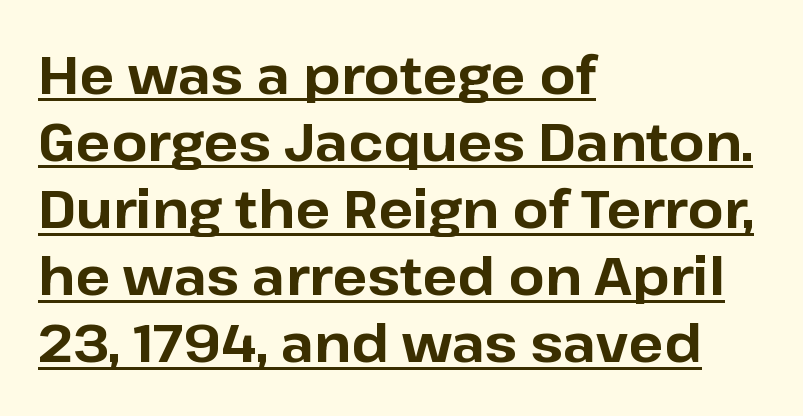
Baseline-to-baseline distance is the conventional proportion of letter height. Does the weight exceed regular? Yes, all the way to bold. The passage shown is typed in a proportional face where columns would drift. Every stem runs plumb, perpendicular to the baseline. A typesetter would label this face a sans.
